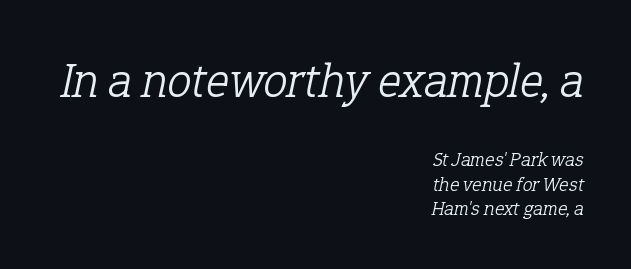
Q: Is the text bold? A: No.
Q: Is the text italic (slanted)? A: Yes, it leans right by about 12 degrees.
Q: Is the typeface a serif or a sans-serif typeface? A: Serif.
Q: Is the text underlined? A: No.
Q: How is the paragraph aligned? A: Right-aligned.
Q: Is the spacing between letters normal or unusually wide? A: Normal.
Q: Which block of text is set in a larger size, the first (top) or the second (bottom)? A: The first (top) one.
Q: Width (condensed, normal, or wide)? A: Normal.
Q: Stroke contrast? A: Low.
Q: x-height? A: Medium.
Q: Monospaced? A: No.
